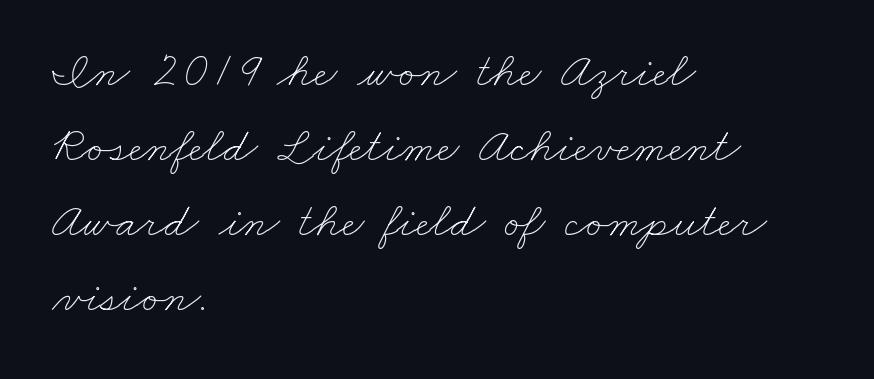
{"bold": "no", "weight": "thin", "width": "wide", "stroke_contrast": "low", "x_height": "small", "monospaced": "no", "underline": "no", "align": "left", "line_spacing": "normal", "line_spacing_ratio": 1.53, "letter_spacing": "normal", "letter_spacing_em": 0.0, "glyph_px": 49}
